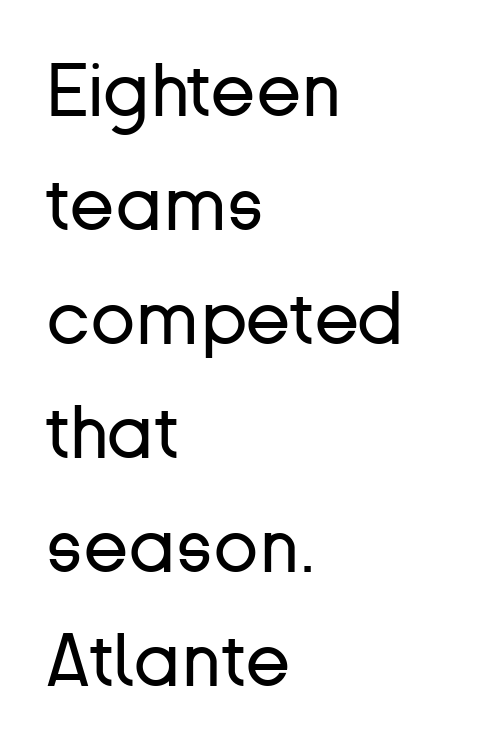
Posture: upright roman. These lines keep a tight, regular rhythm from letter to letter. Caption: face not bold, strokes unweighted. Glance below the letters and you will spot only blank space.
